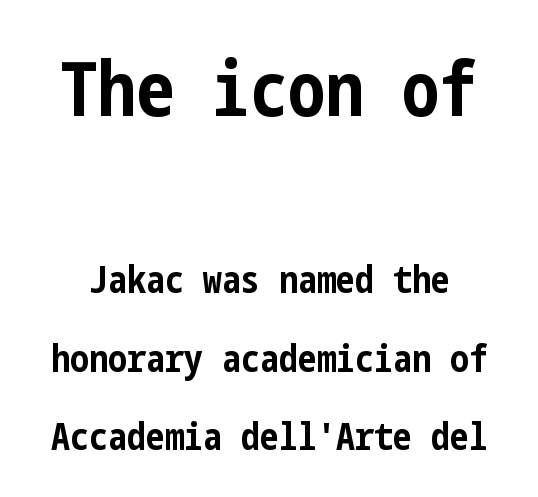
The image shows 76 px bold, condensed sans-serif type, upright; set loose line spacing (2.07x), normal letter spacing, not underlined; the first (top) block is 2.0x larger; low stroke contrast and a medium x-height.
